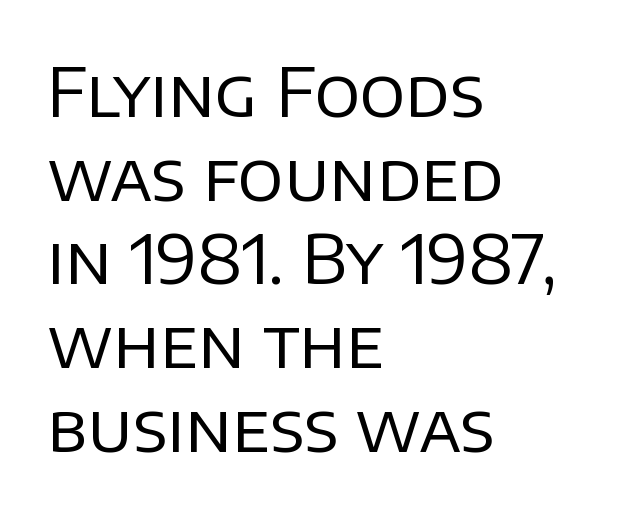
Q: Is the text bold? A: No.
Q: Is the text italic (slanted)? A: No, it is upright.
Q: Is the typeface a serif or a sans-serif typeface? A: Sans-serif.
Q: Is the text underlined? A: No.
Q: How is the paragraph aligned? A: Left-aligned.
Q: Is the spacing between letters normal or unusually wide? A: Normal.
Q: Is the spacing between lines tight, normal or loose? A: Normal.
Q: Width (condensed, normal, or wide)? A: Normal.
Q: Stroke contrast? A: Low.
Q: x-height? A: Large.
Q: Monospaced? A: No.
